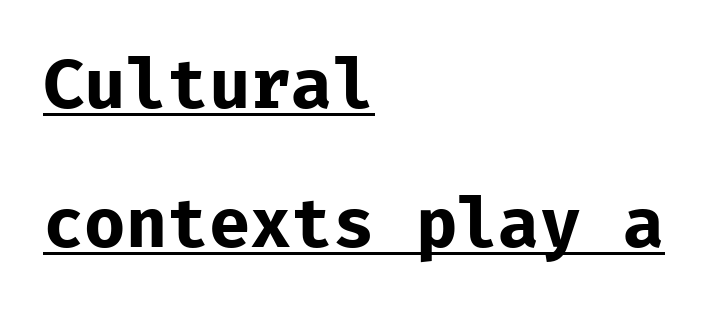
Q: Is the text bold? A: Yes.
Q: Is the text italic (slanted)? A: No, it is upright.
Q: Is the typeface a serif or a sans-serif typeface? A: Sans-serif.
Q: Is the text underlined? A: Yes.
Q: How is the paragraph aligned? A: Left-aligned.
Q: Is the spacing between letters normal or unusually wide? A: Normal.
Q: Is the spacing between lines tight, normal or loose? A: Loose.
Q: Width (condensed, normal, or wide)? A: Normal.
Q: Stroke contrast? A: Low.
Q: x-height? A: Medium.
Q: Monospaced? A: Yes.
